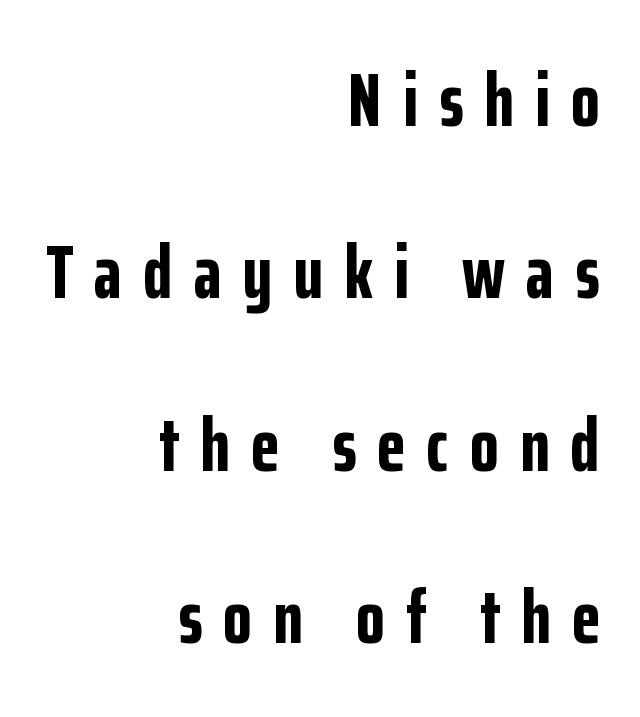
Q: Is the text bold? A: Yes.
Q: Is the text italic (slanted)? A: No, it is upright.
Q: Is the typeface a serif or a sans-serif typeface? A: Sans-serif.
Q: Is the text underlined? A: No.
Q: How is the paragraph aligned? A: Right-aligned.
Q: Is the spacing between letters normal or unusually wide? A: Unusually wide.
Q: Is the spacing between lines tight, normal or loose? A: Loose.
Q: Width (condensed, normal, or wide)? A: Condensed.
Q: Stroke contrast? A: Low.
Q: x-height? A: Medium.
Q: Monospaced? A: No.
